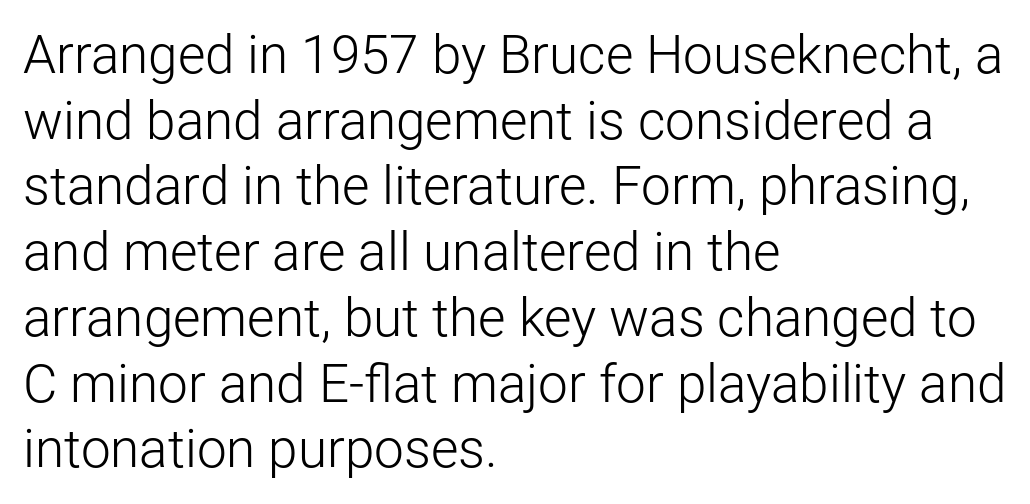
{"serif": "no", "italic": "no", "bold": "no", "weight": "light", "width": "normal", "stroke_contrast": "low", "x_height": "medium", "monospaced": "no", "underline": "no", "align": "left", "line_spacing_ratio": 1.24, "letter_spacing": "normal", "letter_spacing_em": 0.0, "glyph_px": 53}
